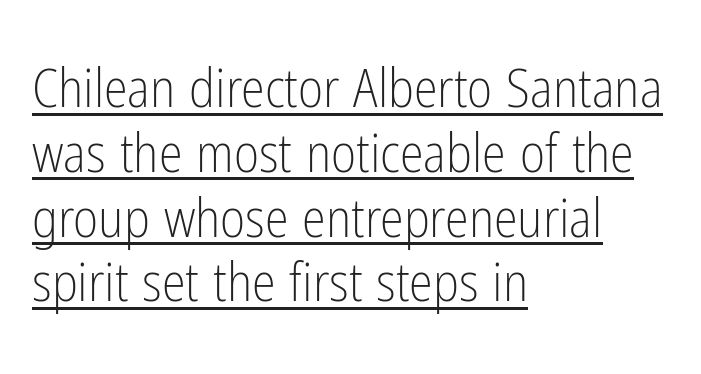
The paragraph has a hard left edge and a soft right edge. Every stem runs plumb, perpendicular to the baseline. This is not heavy type; no bold has been used. I'd call this a sans setting — the letters go barefoot. Words appear dense and cohesive because spacing is normal. What decoration does the sample have? An underline.
